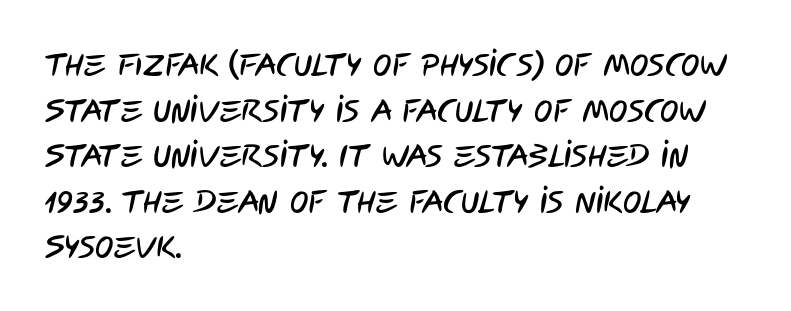
Q: Is the typeface a serif or a sans-serif typeface? A: Sans-serif.
Q: Is the text underlined? A: No.
Q: How is the paragraph aligned? A: Left-aligned.
Q: Is the spacing between letters normal or unusually wide? A: Normal.
Q: Is the spacing between lines tight, normal or loose? A: Normal.
Q: Width (condensed, normal, or wide)? A: Condensed.
Q: Stroke contrast? A: Low.
Q: x-height? A: Large.
Q: Monospaced? A: No.
